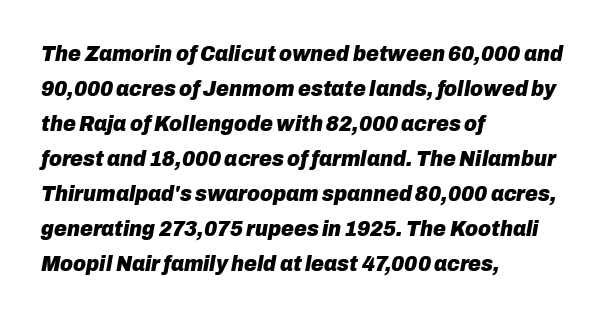
{"italic": "yes", "lean": "right", "slant_degrees": 10, "bold": "yes", "underline": "no", "align": "left", "line_spacing": "normal", "line_spacing_ratio": 1.59, "letter_spacing": "normal", "letter_spacing_em": 0.0, "glyph_px": 22}
